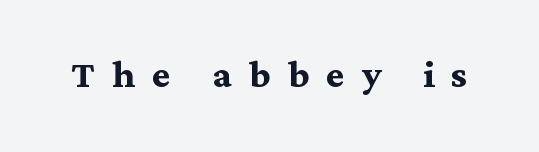
Q: Is the text bold? A: Yes.
Q: Is the text italic (slanted)? A: No, it is upright.
Q: Is the typeface a serif or a sans-serif typeface? A: Serif.
Q: Is the text underlined? A: No.
Q: Is the spacing between letters normal or unusually wide? A: Unusually wide.
Q: Width (condensed, normal, or wide)? A: Normal.
Q: Stroke contrast? A: Medium.
Q: x-height? A: Medium.
Q: Monospaced? A: No.
